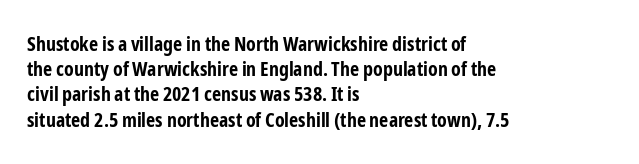
The image shows 20 px bold type, upright; set left-aligned, normal line spacing (1.26x), normal letter spacing, not underlined.
